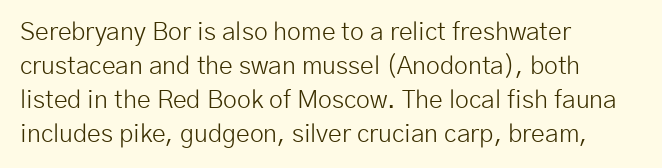
The image shows 25 px text type, upright; set left-aligned, normal line spacing (1.36x), normal letter spacing, not underlined.
